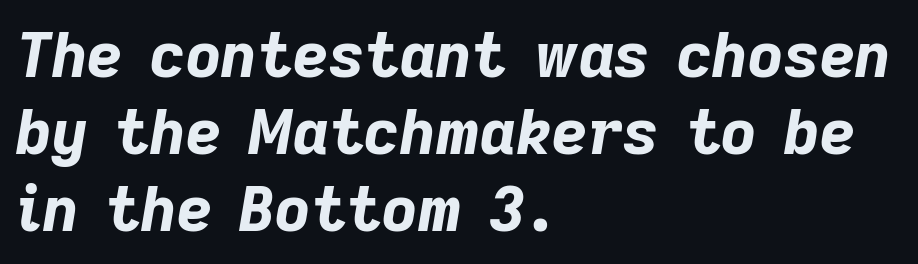
Weight check: bold — yes, fully. Look at the tracking — it's just the regular setting, nothing added. The letters advance in unequal steps, a hallmark of proportional type. Looking at the ascenders, they clearly lean. Alignment: flush left.
